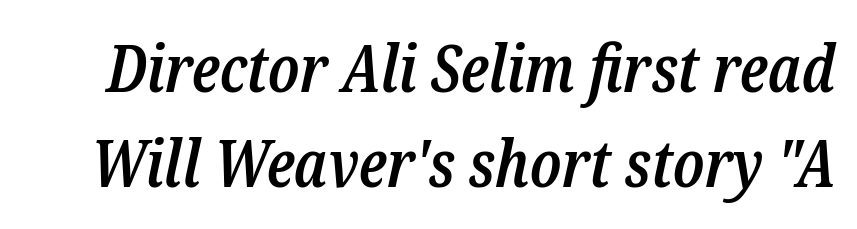
Q: Is the text bold? A: Semi-bold.
Q: Is the text italic (slanted)? A: Yes, it leans right by about 12 degrees.
Q: Is the typeface a serif or a sans-serif typeface? A: Serif.
Q: Is the text underlined? A: No.
Q: Is the spacing between letters normal or unusually wide? A: Normal.
Q: Is the spacing between lines tight, normal or loose? A: Normal.
Q: Width (condensed, normal, or wide)? A: Condensed.
Q: Stroke contrast? A: Low.
Q: x-height? A: Medium.
Q: Monospaced? A: No.
